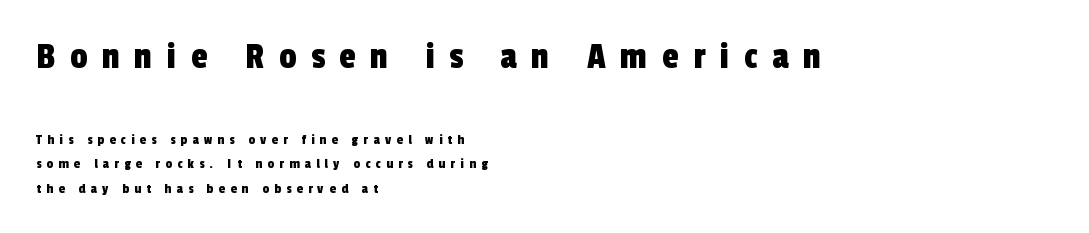
Line starts are locked; line ends wander. The face used here is proportionally spaced, like ordinary book or web type. The initial chunk of copy outweighs the following chunk in type size. Anything drawn beneath the words? Only blank space.
